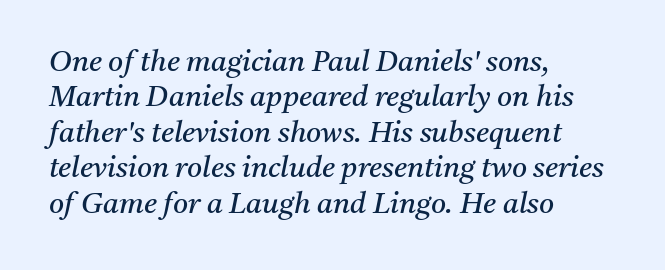
The rendering applies a slant to the glyphs. Check the space under the baseline: it is left empty. Think of a printed novel: that variable character pitch is what you see here. The letterforms sit at book weight or below. A classic flush-left, rag-right setting is used for this passage.
